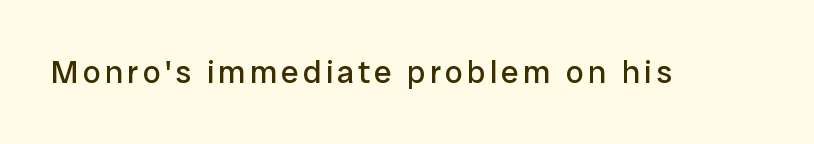
Q: Is the text bold? A: No.
Q: Is the text italic (slanted)? A: No, it is upright.
Q: Is the typeface a serif or a sans-serif typeface? A: Sans-serif.
Q: Is the text underlined? A: No.
Q: Width (condensed, normal, or wide)? A: Normal.
Q: Stroke contrast? A: Low.
Q: x-height? A: Medium.
Q: Monospaced? A: No.
